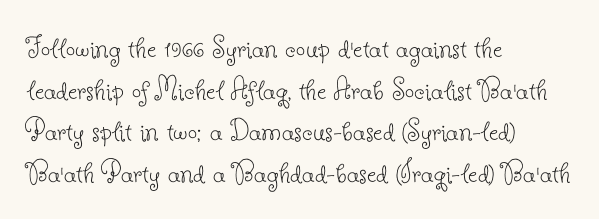
The image shows 33 px thin serif type, upright; set left-aligned, normal line spacing (1.26x), normal letter spacing, not underlined; low stroke contrast and a small x-height.
